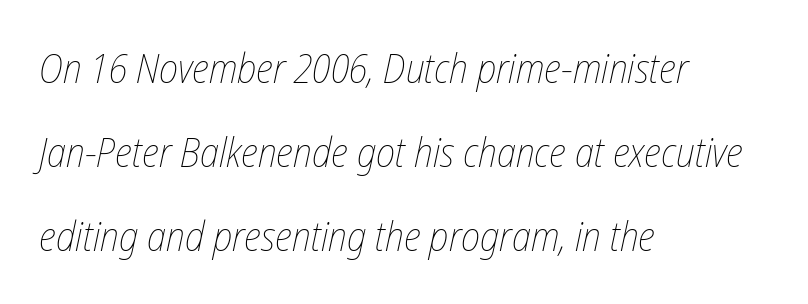
When letters slant like this, we call the style italic. Words appear dense and cohesive because spacing is normal. Note the varied advance widths — an 'i' is clearly narrower than an 'm'. Any mark beneath the type? The region is blank.
